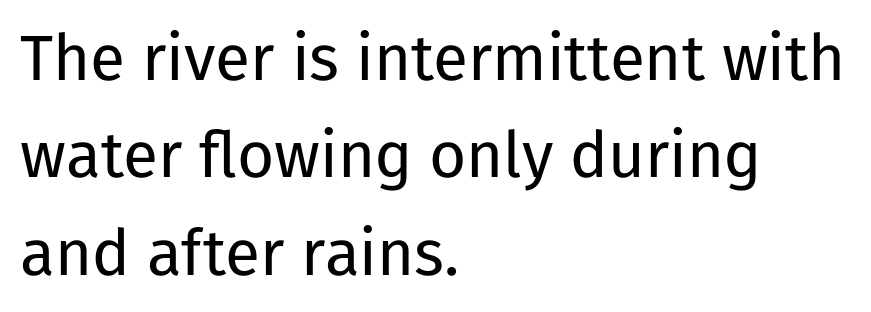
The specimen reads as upright at a glance. Short and long lines alike share a common starting point at left. A typesetter would label this face a sans. Descenders are the only things crossing below the line. Compared with typical body copy, the letter spacing here is the same. Do the characters align in a grid? No, the font is proportional.
